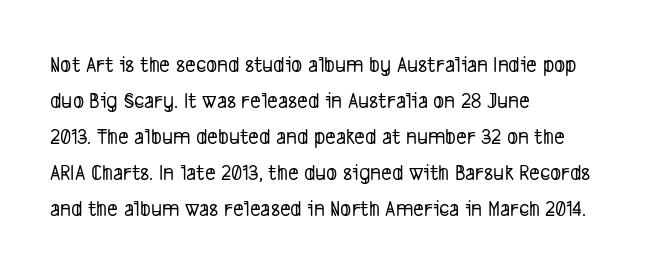
Compared with typical paragraphs, the rows here are spaced about the same. Short note: letters normally spaced. Visually the block forms a straight wall on the left and a jagged coastline on the right. The gap between lines stays unmarked.
